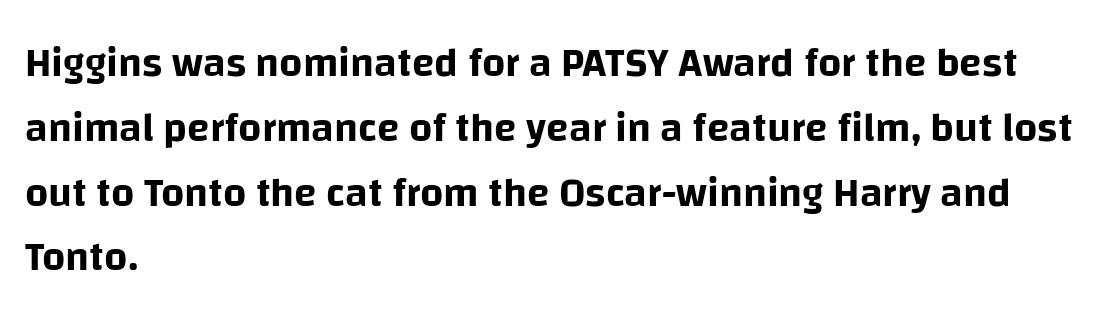
The image shows 41 px sans-serif type, upright; set left-aligned, normal line spacing (1.58x), normal letter spacing, not underlined; low stroke contrast and a large x-height.
